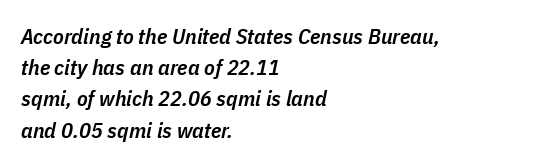
{"italic": "yes", "lean": "right", "slant_degrees": 11, "bold": "semi", "underline": "no", "align": "left", "line_spacing": "normal", "line_spacing_ratio": 1.42, "letter_spacing": "normal", "letter_spacing_em": 0.0, "glyph_px": 22}
